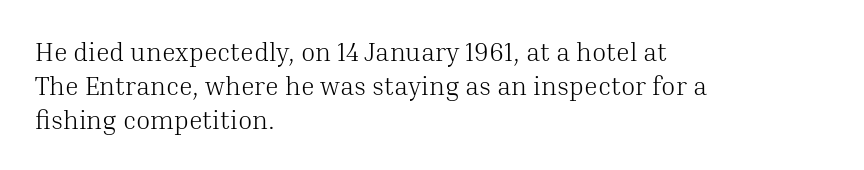
Descenders are the only things crossing below the line. Vertical strokes here are truly vertical. Compared with typical paragraphs, the rows here are spaced about the same. The setting favours the left margin, as ordinary paragraphs usually do.
